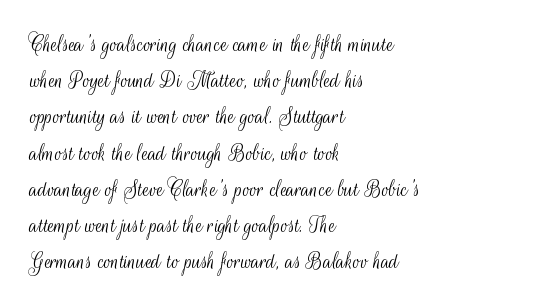
Default kerning and tracking; the words read as compact shapes. This rendering uses left alignment, leaving the right contour irregular. Students, observe: this is what conventionally led text looks like. Each stroke keeps to a modest, everyday thickness or less. Honestly, there is no underline to notice here at all.
